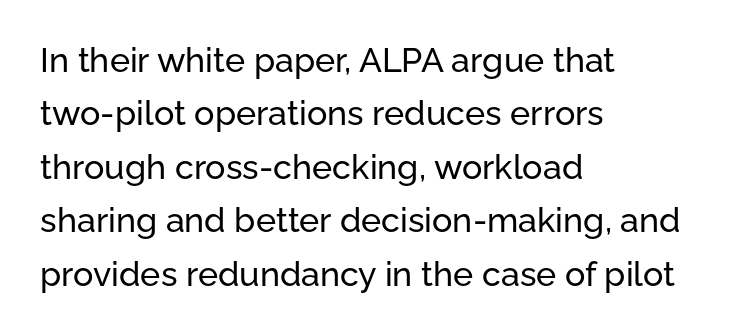
Is this a fixed-width face? No — the glyphs have proportional, varying widths. Nothing unusual about the tracking: characters are spaced as the font intends. The characters display no serif detailing; their extremities are plain. Horizontal alignment here is leftward, the default for most running prose.
